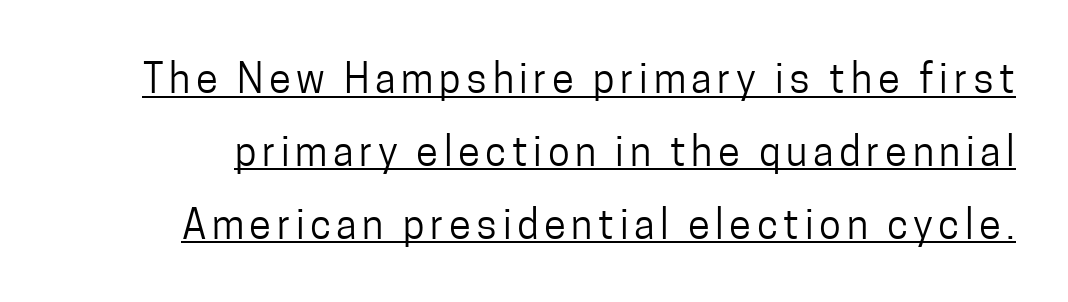
This rendering features underlined lettering. The glyphs in this specimen are sans serif. Weight: regular or lighter. Think of a printed novel: that variable character pitch is what you see here.
